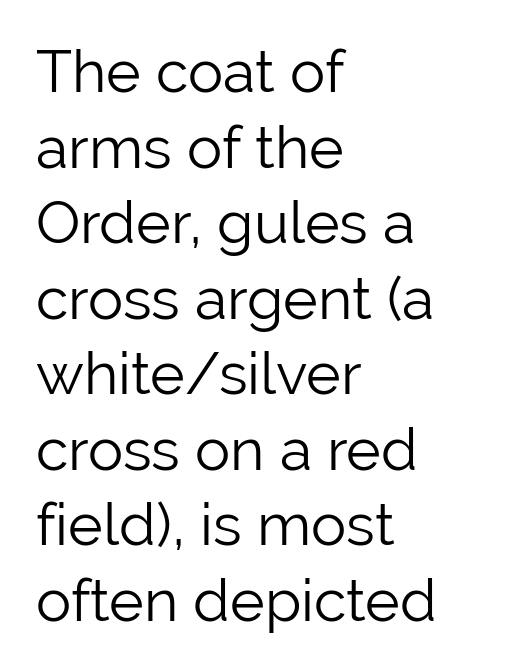
Q: Is the text bold? A: No.
Q: Is the text italic (slanted)? A: No, it is upright.
Q: Is the typeface a serif or a sans-serif typeface? A: Sans-serif.
Q: Is the text underlined? A: No.
Q: How is the paragraph aligned? A: Left-aligned.
Q: Is the spacing between letters normal or unusually wide? A: Normal.
Q: Is the spacing between lines tight, normal or loose? A: Normal.
Q: Width (condensed, normal, or wide)? A: Normal.
Q: Stroke contrast? A: Low.
Q: x-height? A: Medium.
Q: Monospaced? A: No.
